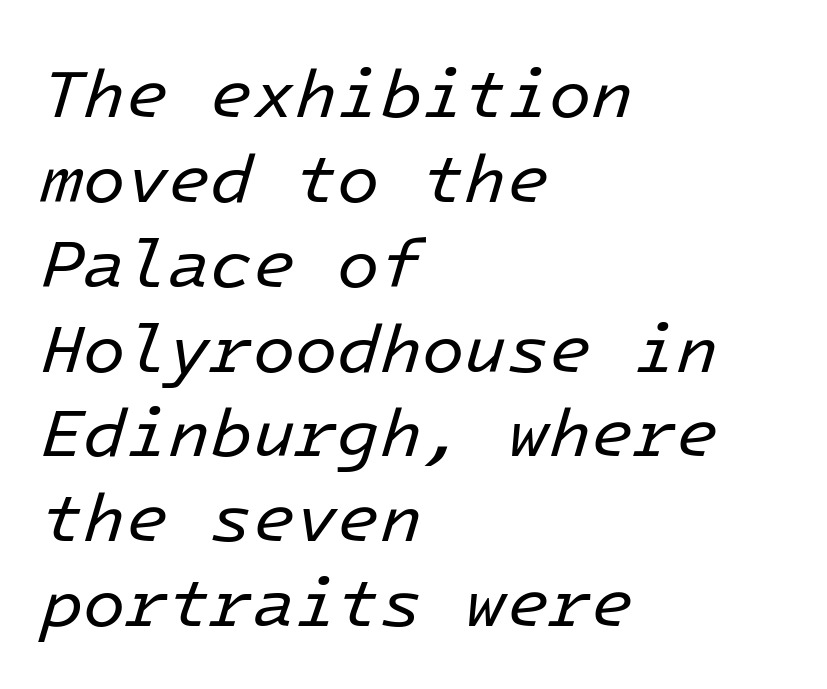
Q: Is the text bold? A: No.
Q: Is the text italic (slanted)? A: Yes, it leans right by about 16 degrees.
Q: Is the text underlined? A: No.
Q: How is the paragraph aligned? A: Left-aligned.
Q: Is the spacing between letters normal or unusually wide? A: Normal.
Q: Width (condensed, normal, or wide)? A: Normal.
Q: Stroke contrast? A: Low.
Q: x-height? A: Medium.
